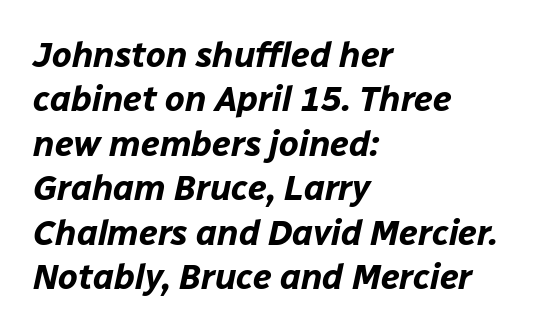
{"italic": "yes", "lean": "right", "slant_degrees": 12, "bold": "yes", "weight": "bold", "width": "normal", "stroke_contrast": "low", "x_height": "medium", "monospaced": "no", "underline": "no", "align": "left", "line_spacing": "normal", "line_spacing_ratio": 1.27, "letter_spacing": "normal", "letter_spacing_em": 0.0, "glyph_px": 35}
